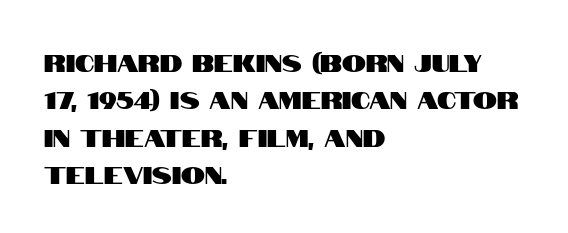
Quick note: interline space is typical. Ordinary non-slanted type is in use. The glyphs are unaccompanied by any horizontal stroke below them. The setting favours the left margin, as ordinary paragraphs usually do.
